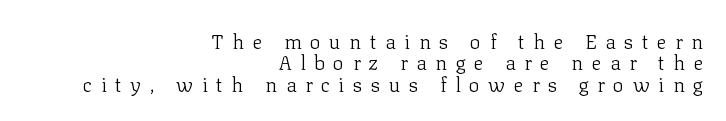
This sample uses an upright cut, with every glyph sitting square on the baseline. Honestly, the rows look squashed on top of each other. Teacher's note: observe the even right margin — that is flush-right alignment. The letters are spread apart with noticeably loose tracking. Weight: in the light-to-regular range.
